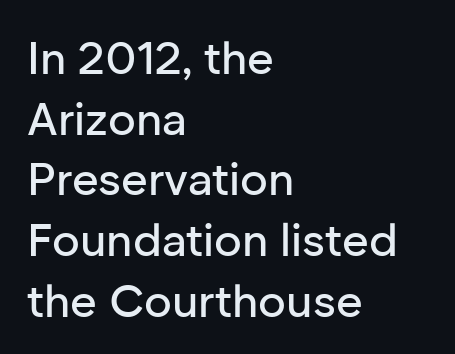
In terms of letterspacing, this is plain default setting. Horizontal bands of white between lines are of average thickness. This sample has the flowing, uneven cadence of proportional lettering. Glance below the letters and you will spot only blank space.
